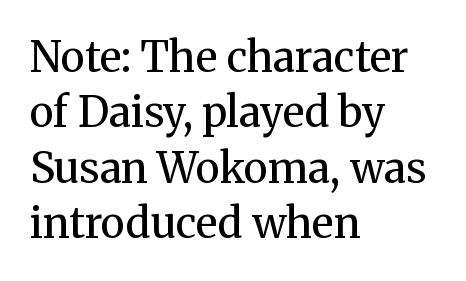
Q: Is the text bold? A: No.
Q: Is the text italic (slanted)? A: No, it is upright.
Q: Is the typeface a serif or a sans-serif typeface? A: Serif.
Q: Is the text underlined? A: No.
Q: How is the paragraph aligned? A: Left-aligned.
Q: Is the spacing between letters normal or unusually wide? A: Normal.
Q: Is the spacing between lines tight, normal or loose? A: Normal.
Q: Width (condensed, normal, or wide)? A: Normal.
Q: Stroke contrast? A: Medium.
Q: x-height? A: Medium.
Q: Monospaced? A: No.
